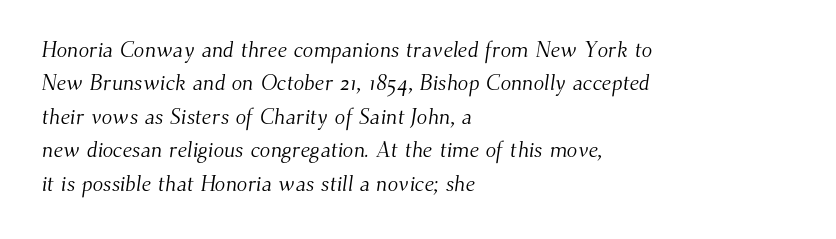
The image shows 22 px text type; set left-aligned, normal line spacing (1.52x), normal letter spacing, not underlined.
